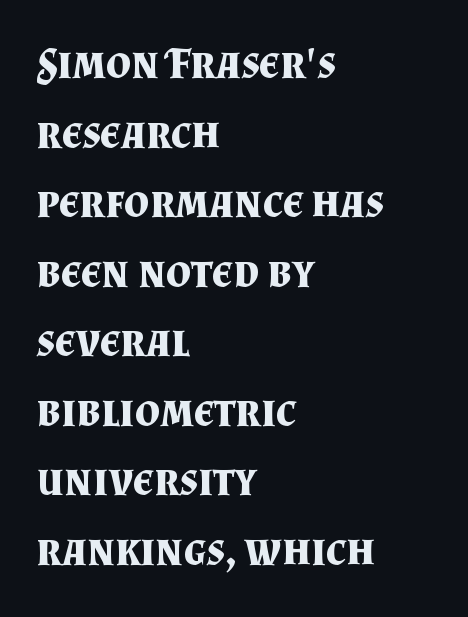
{"serif": "yes", "italic": "no", "bold": "yes", "weight": "bold", "width": "normal", "stroke_contrast": "medium", "x_height": "small", "monospaced": "no", "underline": "no", "align": "left", "line_spacing": "normal", "line_spacing_ratio": 1.58, "letter_spacing": "normal", "letter_spacing_em": 0.0, "glyph_px": 44}
